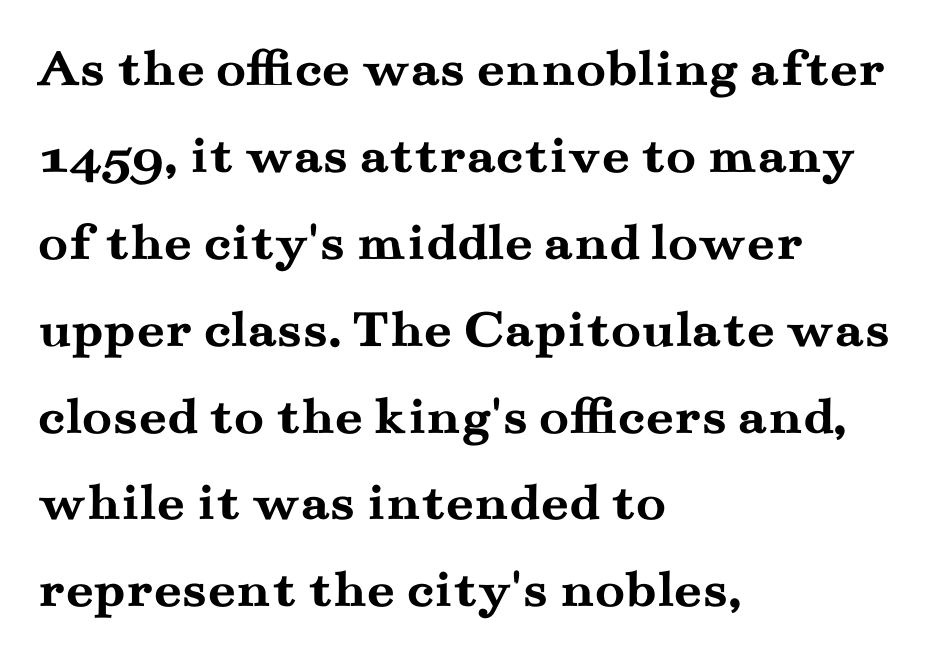
Q: Is the text bold? A: Yes.
Q: Is the text italic (slanted)? A: No, it is upright.
Q: Is the typeface a serif or a sans-serif typeface? A: Serif.
Q: Is the text underlined? A: No.
Q: How is the paragraph aligned? A: Left-aligned.
Q: Is the spacing between letters normal or unusually wide? A: Normal.
Q: Is the spacing between lines tight, normal or loose? A: Normal.
Q: Width (condensed, normal, or wide)? A: Wide.
Q: Stroke contrast? A: Medium.
Q: x-height? A: Small.
Q: Monospaced? A: No.
